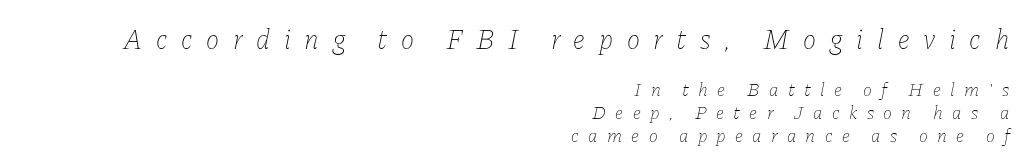
{"italic": "yes", "lean": "right", "slant_degrees": 11, "bold": "no", "weight": "thin", "width": "normal", "stroke_contrast": "low", "x_height": "medium", "monospaced": "no", "underline": "no", "align": "right", "line_spacing_ratio": 1.22, "letter_spacing": "wide", "letter_spacing_em": 0.49, "larger_block": "first", "size_ratio": 1.47, "glyph_px": 28}
